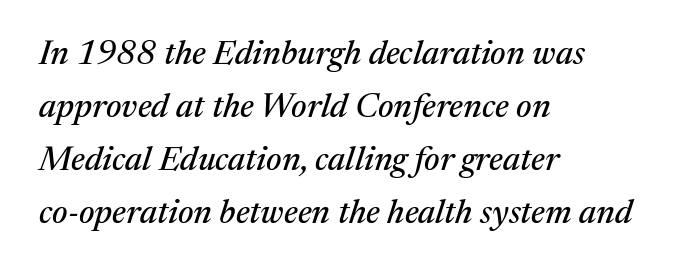
Q: Is the text italic (slanted)? A: Yes, it leans right by about 17 degrees.
Q: Is the typeface a serif or a sans-serif typeface? A: Serif.
Q: Is the text underlined? A: No.
Q: How is the paragraph aligned? A: Left-aligned.
Q: Is the spacing between letters normal or unusually wide? A: Normal.
Q: Is the spacing between lines tight, normal or loose? A: Normal.
Q: Width (condensed, normal, or wide)? A: Normal.
Q: Stroke contrast? A: Medium.
Q: x-height? A: Medium.
Q: Monospaced? A: No.
